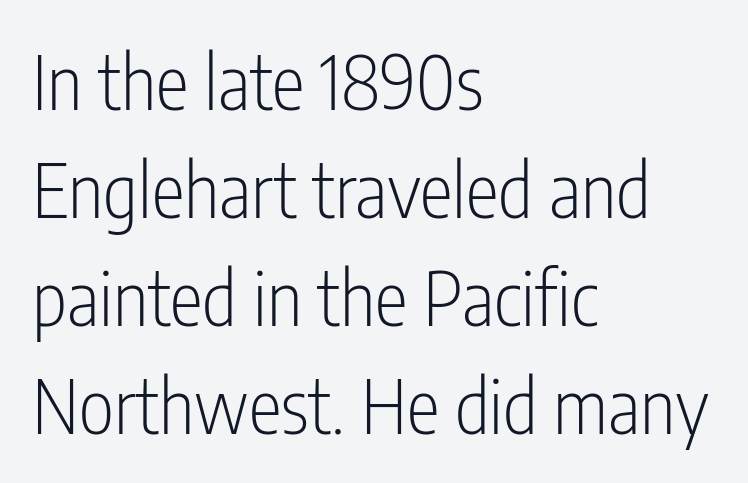
{"serif": "no", "italic": "no", "bold": "no", "weight": "light", "width": "condensed", "stroke_contrast": "low", "x_height": "medium", "monospaced": "no", "underline": "no", "align": "left", "line_spacing": "normal", "line_spacing_ratio": 1.44, "letter_spacing": "normal", "letter_spacing_em": 0.0, "glyph_px": 75}
